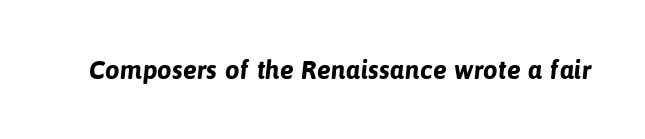
Q: Is the text bold? A: Yes.
Q: Is the text underlined? A: No.
Q: Is the spacing between letters normal or unusually wide? A: Normal.
